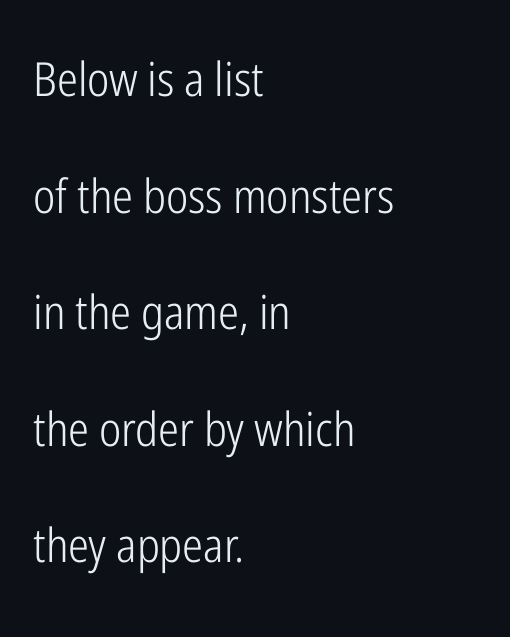
The image shows 47 px light, condensed sans-serif type, upright; set left-aligned, loose line spacing (2.48x), normal letter spacing, not underlined; low stroke contrast and a medium x-height.
